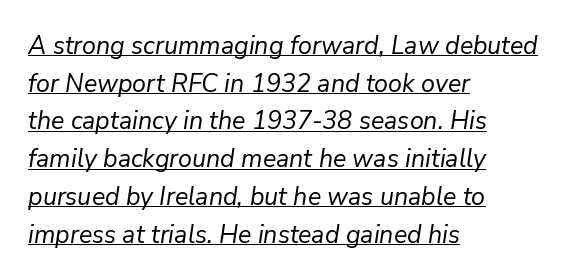
The image shows 25 px text type, italic (leaning right); set left-aligned, normal line spacing (1.51x), normal letter spacing, underlined.
